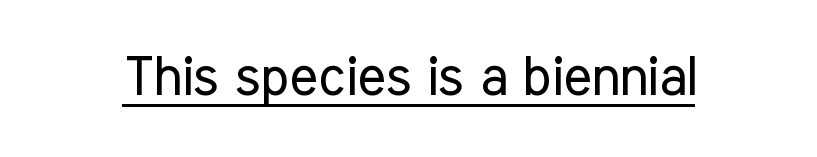
Typographically, this falls in the sans-serif category. You could not count columns in this text — the font is proportionally spaced. Glyph-to-glyph distance matches everyday printed text. The cut favours lightness, reaching ordinary text weight at its darkest. Italic: no, the glyphs are upright roman.
